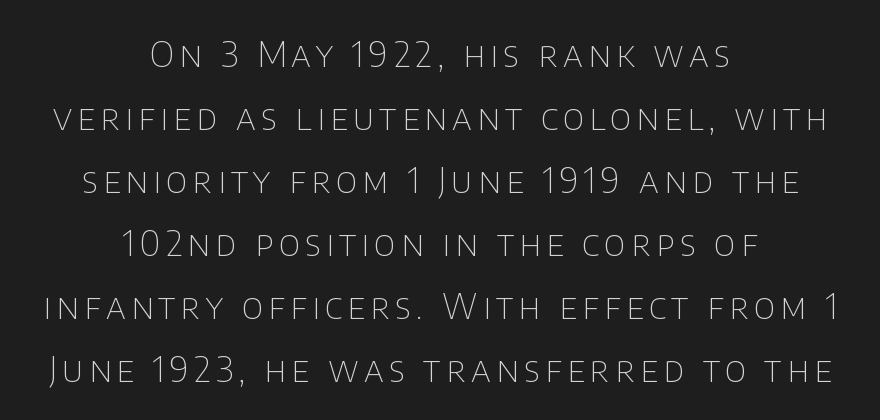
Nope, not italic — everything's standing straight. Beneath every word, the page is bare. Neither beginnings nor endings align; midpoints do. The letters look calm and open, with moderate or lighter stems.
